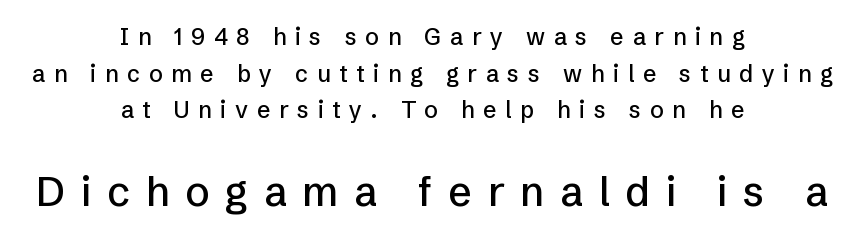
Size hierarchy here favors the trailing block over the leading one. You could only call the tracking loose — the letters float apart. Do the characters align in a grid? No, the font is proportional. Whoever set this chose a conventional vertical rhythm. These lines stack symmetrically, like a column narrowing and widening about its center. A sans-serif font was chosen for this passage.
